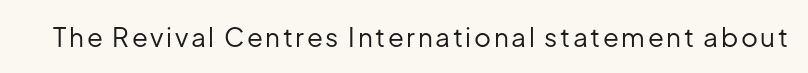
{"italic": "no", "bold": "no", "underline": "no", "glyph_px": 26}
